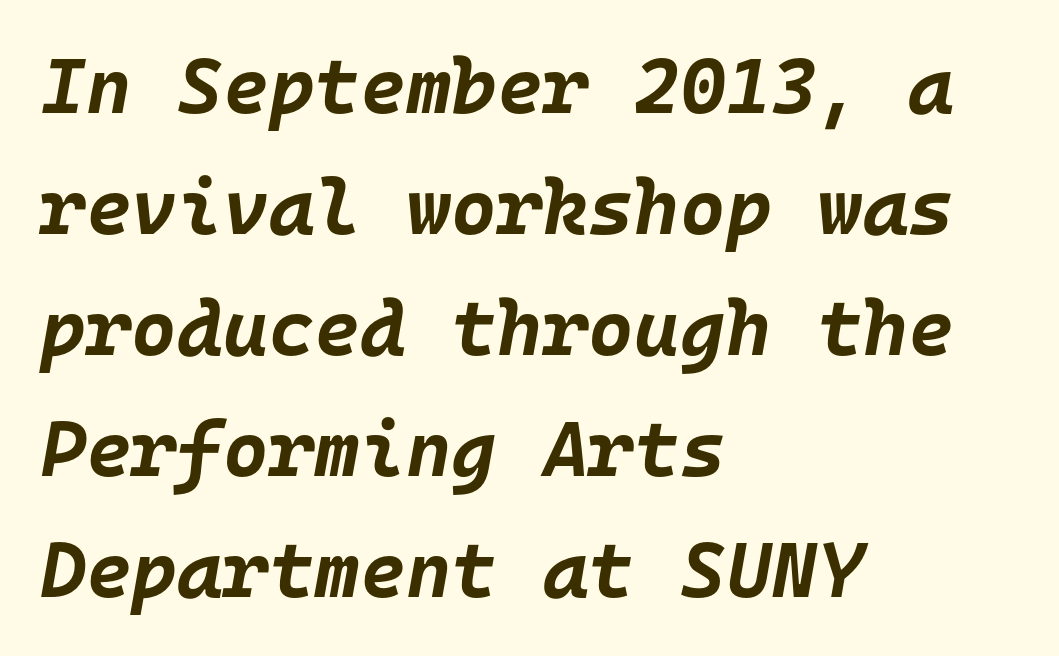
Q: Is the text bold? A: Yes.
Q: Is the text italic (slanted)? A: Yes, it leans right by about 10 degrees.
Q: Is the text underlined? A: No.
Q: How is the paragraph aligned? A: Left-aligned.
Q: Is the spacing between letters normal or unusually wide? A: Normal.
Q: Is the spacing between lines tight, normal or loose? A: Normal.
Q: Width (condensed, normal, or wide)? A: Normal.
Q: Stroke contrast? A: Low.
Q: x-height? A: Large.
Q: Monospaced? A: Yes.
